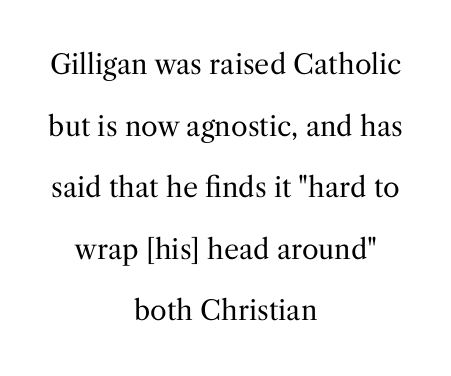
{"italic": "no", "bold": "no", "underline": "no", "align": "center", "line_spacing": "loose", "line_spacing_ratio": 2.28, "letter_spacing": "normal", "letter_spacing_em": 0.0, "glyph_px": 27}
